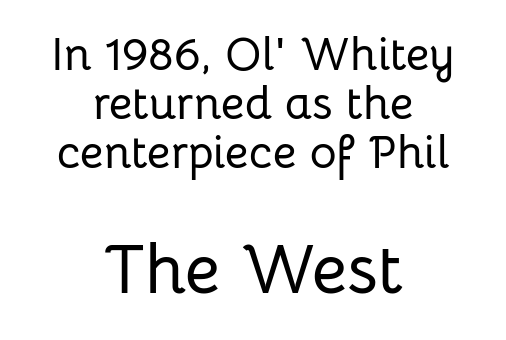
{"serif": "no", "italic": "no", "width": "normal", "stroke_contrast": "low", "x_height": "medium", "monospaced": "no", "underline": "no", "align": "center", "line_spacing": "tight", "line_spacing_ratio": 1.06, "letter_spacing": "normal", "letter_spacing_em": 0.0, "larger_block": "second", "size_ratio": 1.5, "glyph_px": 69}
